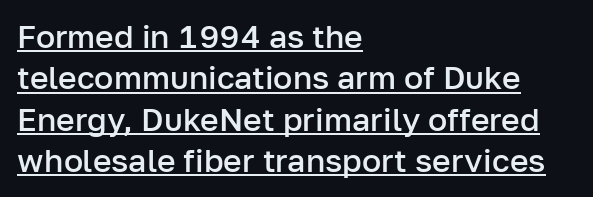
Q: Is the text bold? A: Semi-bold.
Q: Is the text italic (slanted)? A: No, it is upright.
Q: Is the typeface a serif or a sans-serif typeface? A: Sans-serif.
Q: Is the text underlined? A: Yes.
Q: How is the paragraph aligned? A: Left-aligned.
Q: Is the spacing between letters normal or unusually wide? A: Normal.
Q: Is the spacing between lines tight, normal or loose? A: Normal.
Q: Width (condensed, normal, or wide)? A: Normal.
Q: Stroke contrast? A: Low.
Q: x-height? A: Medium.
Q: Monospaced? A: No.
